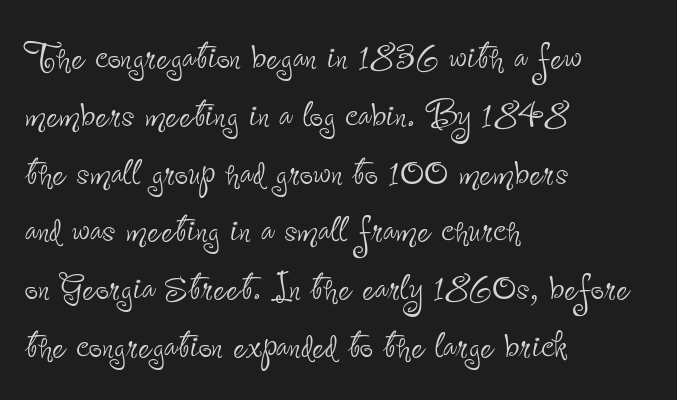
Q: Is the text bold? A: No.
Q: Is the text italic (slanted)? A: Yes.
Q: Is the typeface a serif or a sans-serif typeface? A: Sans-serif.
Q: Is the text underlined? A: No.
Q: How is the paragraph aligned? A: Left-aligned.
Q: Is the spacing between letters normal or unusually wide? A: Normal.
Q: Width (condensed, normal, or wide)? A: Condensed.
Q: Stroke contrast? A: Low.
Q: x-height? A: Small.
Q: Monospaced? A: No.
